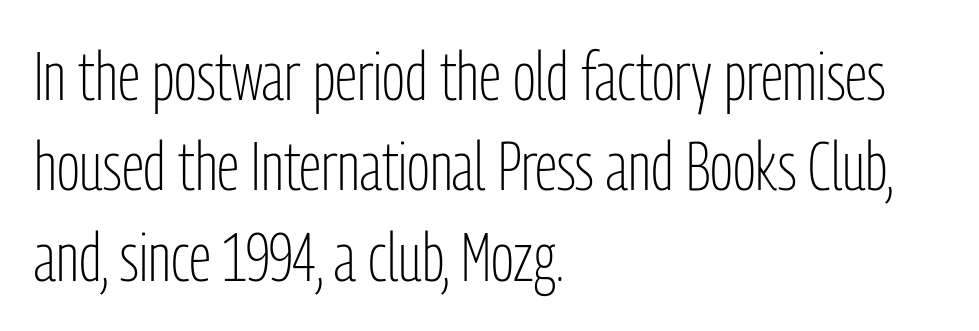
Ascenders rise straight up at ninety degrees. Letterform terminals end flat and unadorned throughout the passage. These lines are rendered in a variable-pitch font. A normal amount of white space separates one row of letters from the next. The foot of each line stays bare and open. Stems here are at most as thick as an everyday book face.
